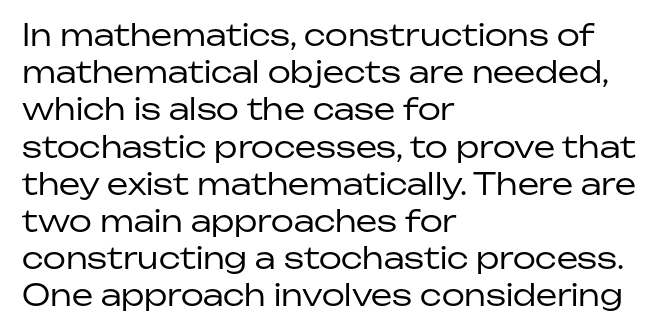
Q: Is the text bold? A: No.
Q: Is the text italic (slanted)? A: No, it is upright.
Q: Is the typeface a serif or a sans-serif typeface? A: Sans-serif.
Q: Is the text underlined? A: No.
Q: How is the paragraph aligned? A: Left-aligned.
Q: Is the spacing between letters normal or unusually wide? A: Normal.
Q: Width (condensed, normal, or wide)? A: Normal.
Q: Stroke contrast? A: Low.
Q: x-height? A: Medium.
Q: Monospaced? A: No.
